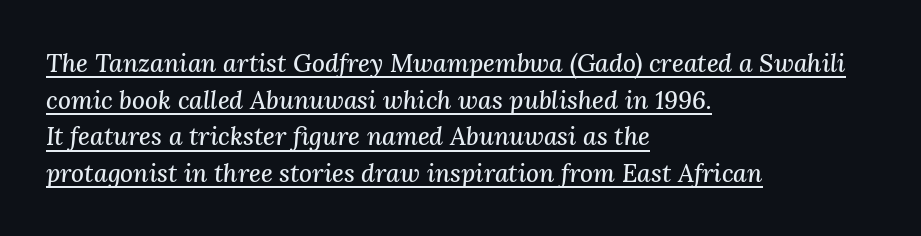
Q: Is the text italic (slanted)? A: Yes, it leans right by about 3 degrees.
Q: Is the text underlined? A: Yes.
Q: How is the paragraph aligned? A: Left-aligned.
Q: Is the spacing between letters normal or unusually wide? A: Normal.
Q: Is the spacing between lines tight, normal or loose? A: Normal.
